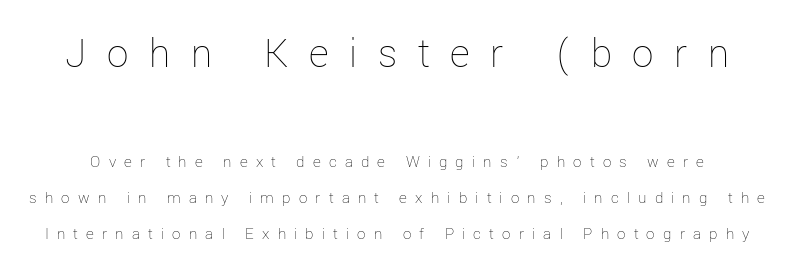
The image shows 43 px thin type, upright; set loose line spacing (2.11x), unusually wide letter spacing (+0.48 em), not underlined; the first (top) block is 2.53x larger; low stroke contrast and a medium x-height.
